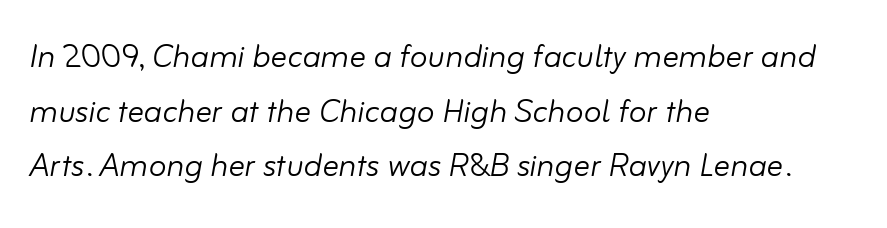
The image shows 41 px light type, italic (leaning right); set left-aligned, normal line spacing (1.33x), normal letter spacing, not underlined; low stroke contrast and a small x-height.
